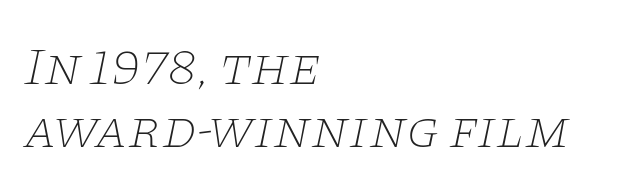
The characters display serif detailing at their extremities. Character widths vary here, with narrow letters taking less room than wide ones. A classic flush-left, rag-right setting is used for this passage. Just letters on the line, the space beneath them empty.
